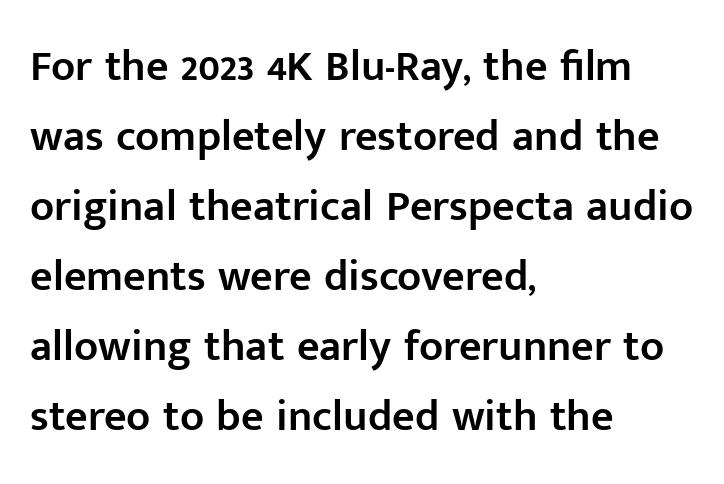
The image shows 44 px semibold sans-serif type, upright; set left-aligned, normal line spacing (1.59x), normal letter spacing, not underlined; low stroke contrast and a medium x-height.
